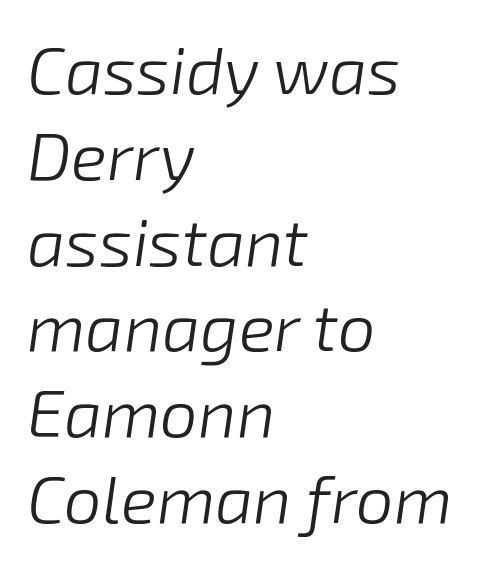
Q: Is the text bold? A: No.
Q: Is the text italic (slanted)? A: Yes, it leans right by about 8 degrees.
Q: Is the text underlined? A: No.
Q: How is the paragraph aligned? A: Left-aligned.
Q: Is the spacing between letters normal or unusually wide? A: Normal.
Q: Is the spacing between lines tight, normal or loose? A: Normal.
Q: Width (condensed, normal, or wide)? A: Normal.
Q: Stroke contrast? A: Low.
Q: x-height? A: Medium.
Q: Monospaced? A: No.
